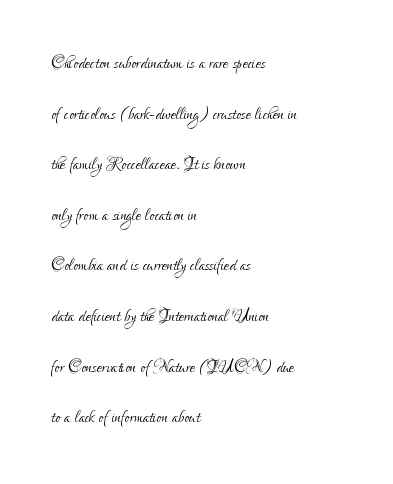
{"bold": "no", "underline": "no", "align": "left", "line_spacing": "loose", "line_spacing_ratio": 2.2, "letter_spacing": "normal", "letter_spacing_em": 0.0, "glyph_px": 23}
